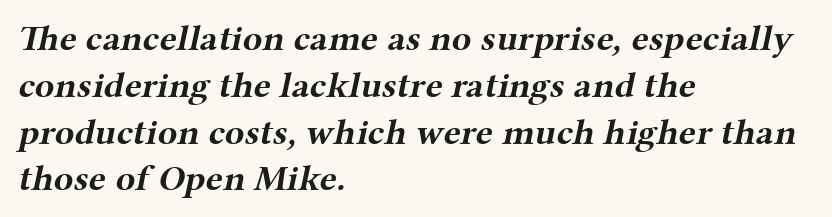
The image shows 36 px bold, wide serif type; set left-aligned, normal line spacing (1.3x), normal letter spacing, not underlined; medium stroke contrast and a medium x-height.
